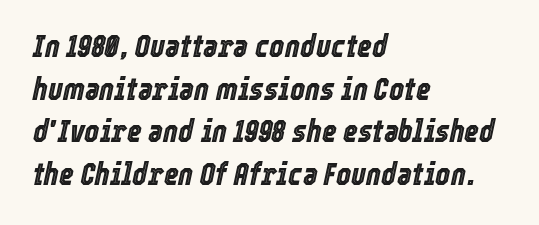
Would a proofreader flag this as italicized? Yes. Compared with typical paragraphs, the rows here are spaced about the same. Short note: letters normally spaced. Each letter keeps its own natural width here, so spacing adapts to shape. Glance below the letters and you will spot only blank space.
